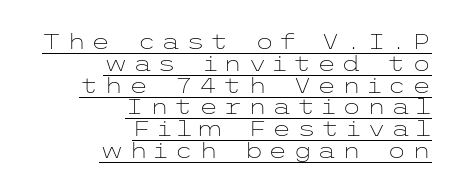
{"italic": "no", "bold": "no", "underline": "yes", "align": "right", "line_spacing": "tight", "line_spacing_ratio": 0.99, "letter_spacing": "wide", "letter_spacing_em": 0.24, "glyph_px": 22}
